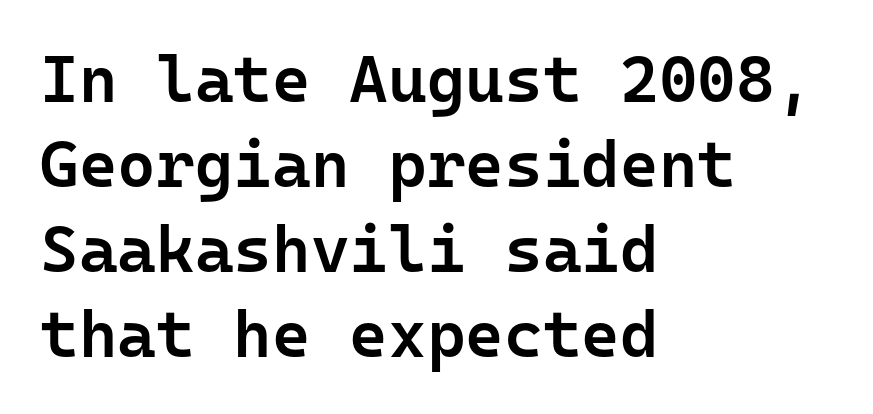
Each letter's strokes conclude bluntly, with no projecting serifs. Fixed-width glyphs throughout — classic coding-font behaviour. Vertically, the passage feels balanced, rows spaced as you'd expect. The space beneath each line is pristine and unruled. Compared with a centered layout, this one pins lines to the left instead. The typesetting leans somewhat heavy: a semibold.
